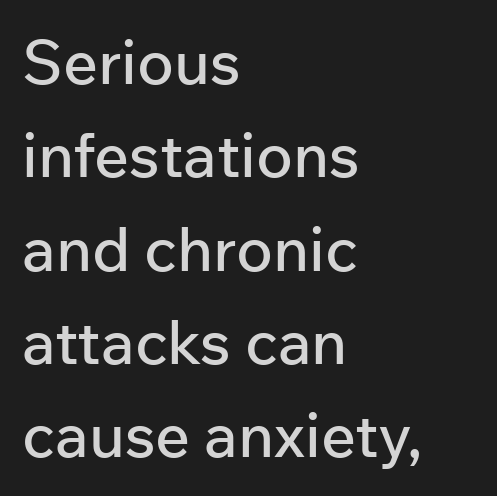
The image shows 61 px sans-serif type, upright; set left-aligned, normal line spacing (1.53x), normal letter spacing, not underlined; low stroke contrast and a medium x-height.
